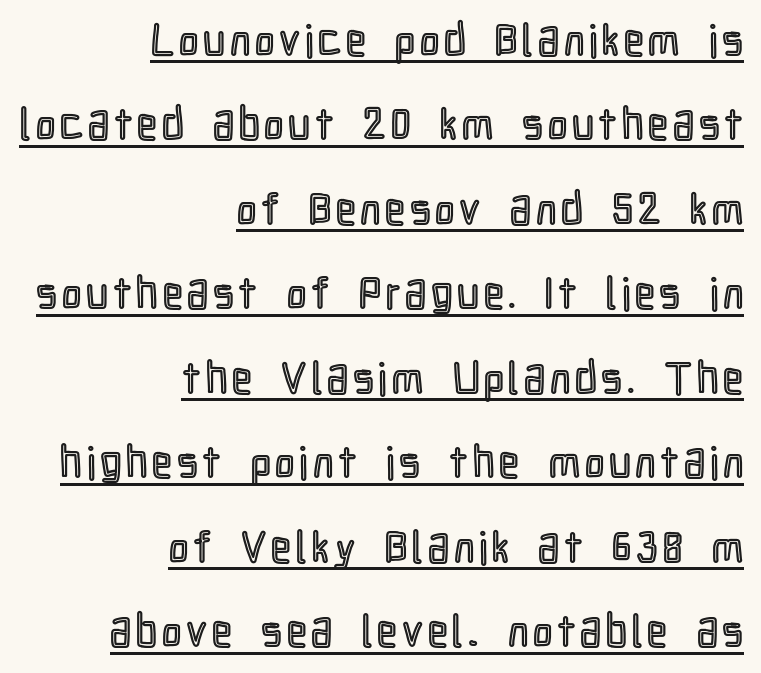
{"italic": "no", "width": "condensed", "x_height": "medium", "monospaced": "no", "underline": "yes", "align": "right", "line_spacing": "loose", "line_spacing_ratio": 1.92, "glyph_px": 44}
